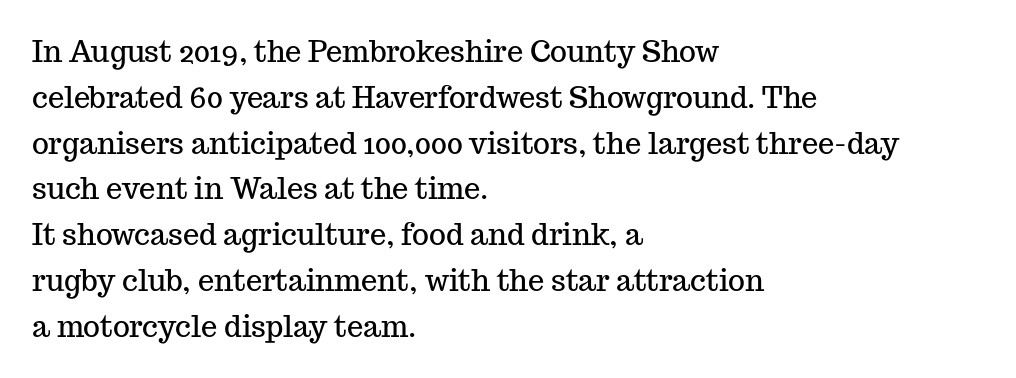
{"serif": "yes", "italic": "no", "width": "normal", "stroke_contrast": "medium", "x_height": "medium", "monospaced": "no", "underline": "no", "align": "left", "line_spacing": "normal", "line_spacing_ratio": 1.58, "letter_spacing": "normal", "letter_spacing_em": 0.0, "glyph_px": 29}
